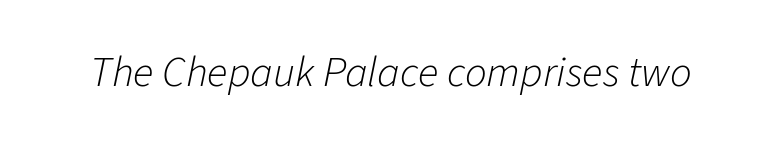
Observe the ordinary spacing: letters are neighbours, not strangers. Every character sits at an angle, as italics do. Weight: in the light-to-regular range. The glyphs are unaccompanied by any horizontal stroke below them. Varying glyph widths throughout — classic text-font behaviour.
